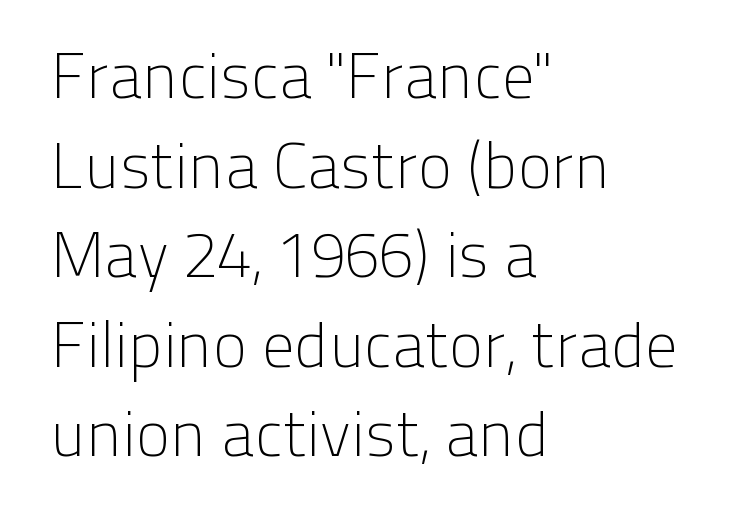
Q: Is the text bold? A: No.
Q: Is the text italic (slanted)? A: No, it is upright.
Q: Is the typeface a serif or a sans-serif typeface? A: Sans-serif.
Q: Is the text underlined? A: No.
Q: How is the paragraph aligned? A: Left-aligned.
Q: Is the spacing between letters normal or unusually wide? A: Normal.
Q: Is the spacing between lines tight, normal or loose? A: Normal.
Q: Width (condensed, normal, or wide)? A: Normal.
Q: Stroke contrast? A: Low.
Q: x-height? A: Medium.
Q: Monospaced? A: No.
